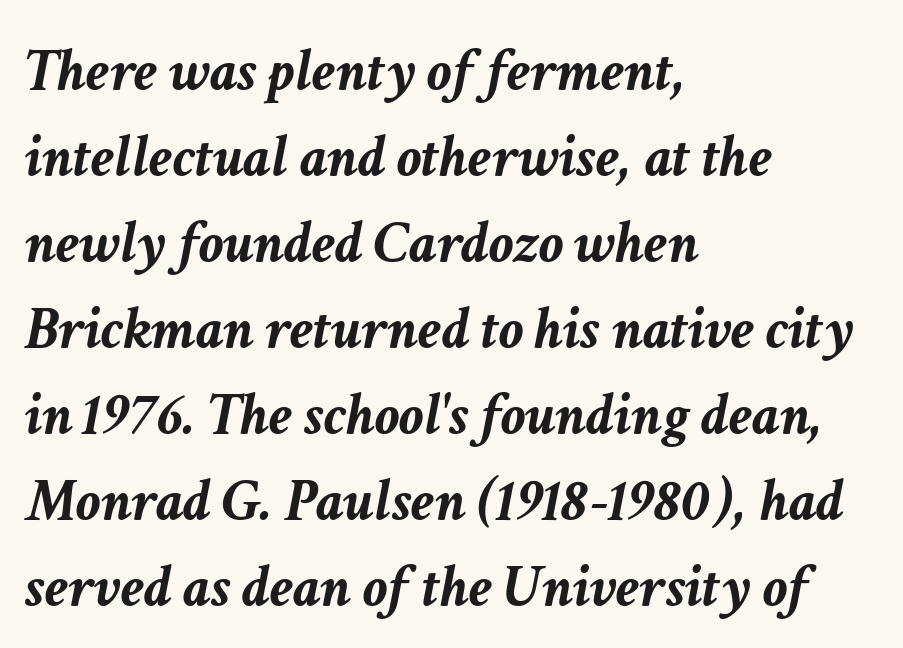
Q: Is the text bold? A: Yes.
Q: Is the text italic (slanted)? A: Yes, it leans right by about 11 degrees.
Q: Is the text underlined? A: No.
Q: How is the paragraph aligned? A: Left-aligned.
Q: Is the spacing between letters normal or unusually wide? A: Normal.
Q: Is the spacing between lines tight, normal or loose? A: Normal.
Q: Width (condensed, normal, or wide)? A: Normal.
Q: Stroke contrast? A: Low.
Q: x-height? A: Medium.
Q: Monospaced? A: No.
